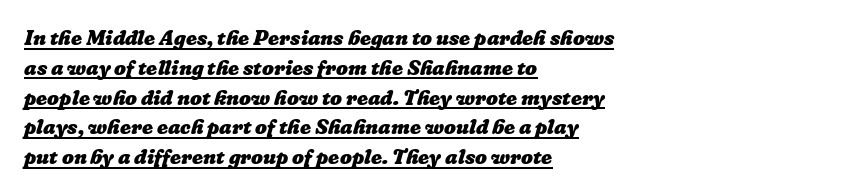
The image shows 21 px bold type; set left-aligned, normal line spacing (1.42x), normal letter spacing, underlined.
